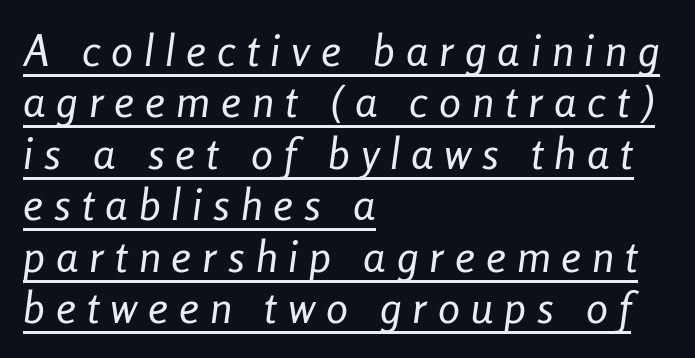
The image shows 44 px regular-weight, condensed type, italic (leaning right); set left-aligned, line spacing 1.17x, unusually wide letter spacing (+0.25 em), underlined; low stroke contrast and a medium x-height.
